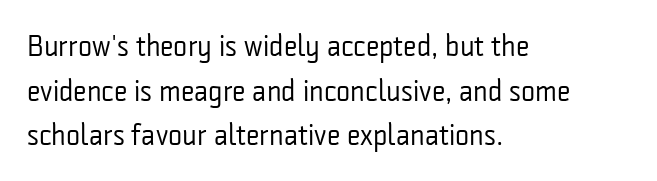
The ragged edge is on the right, which tells us the setting is flush left. The rendering uses natural spacing where letterforms have individual widths. Glance below the letters and you will spot only blank space. Does the type have serifs? No, each stem ends abruptly. Observe the ordinary spacing: letters are neighbours, not strangers. Heft: none added — not bold.
